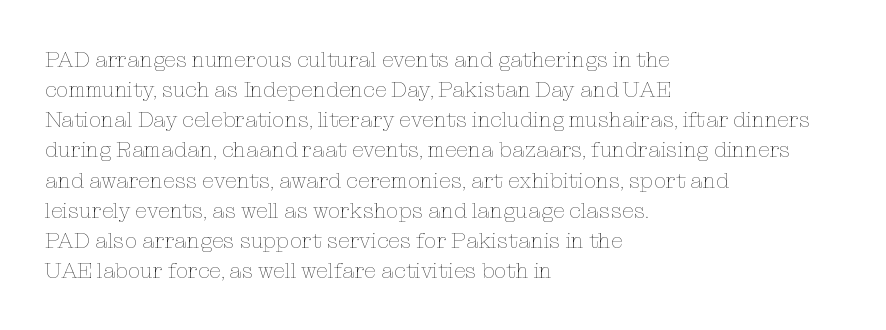
The image shows 22 px text type, upright; set left-aligned, normal line spacing (1.37x), normal letter spacing, not underlined.
